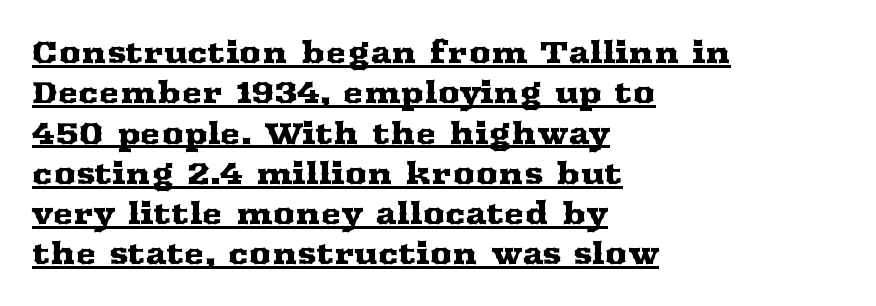
Honestly, the underline is the first thing you notice here. What stands out about the letter spacing? Nothing — it is the standard amount. Classification — serif. Varying glyph widths throughout — classic text-font behaviour. Vertical strokes here are truly vertical. Honestly, the row spacing looks completely unremarkable.
